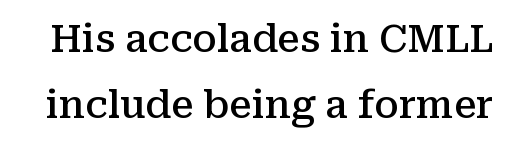
Is the type bold? Partly — it's a semibold, heavier than regular but not fully bold. When letters stand straight like this, we call the style roman or upright. Is this a fixed-width face? No — the glyphs have proportional, varying widths. Observe the ordinary spacing: letters are neighbours, not strangers. Look at the bottom of the vertical strokes: they flare into serifs here.
